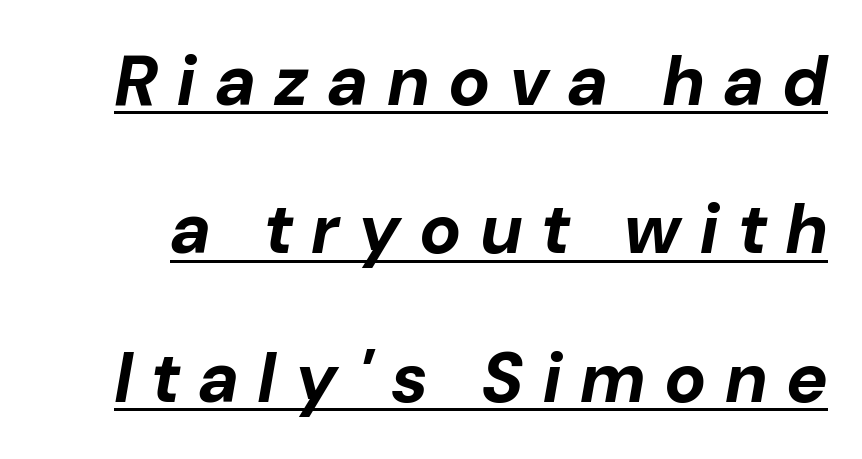
Q: Is the text bold? A: Yes.
Q: Is the text italic (slanted)? A: Yes, it leans right by about 10 degrees.
Q: Is the text underlined? A: Yes.
Q: Is the spacing between letters normal or unusually wide? A: Unusually wide.
Q: Is the spacing between lines tight, normal or loose? A: Loose.
Q: Width (condensed, normal, or wide)? A: Normal.
Q: Stroke contrast? A: Low.
Q: x-height? A: Medium.
Q: Monospaced? A: No.
